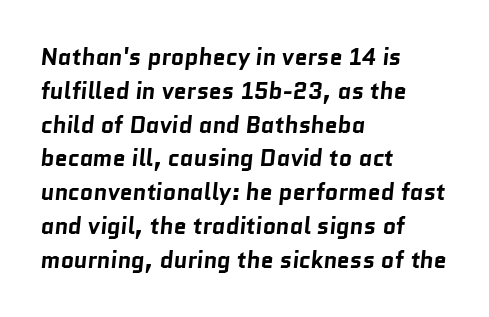
The block of text has a typical density, with ordinary space between rows. Words appear dense and cohesive because spacing is normal. A classic flush-left, rag-right setting is used for this passage. Summary of weight: heavy, a full bold. The string is rendered with underlining switched off.
